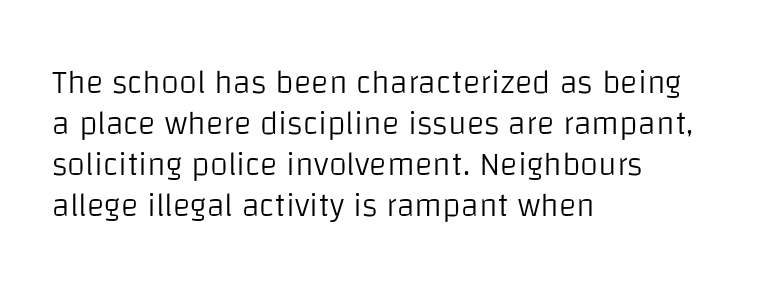
{"serif": "no", "italic": "no", "bold": "no", "weight": "light", "width": "normal", "stroke_contrast": "low", "x_height": "large", "monospaced": "no", "underline": "no", "align": "left", "line_spacing_ratio": 1.24, "letter_spacing": "normal", "letter_spacing_em": 0.0, "glyph_px": 33}
